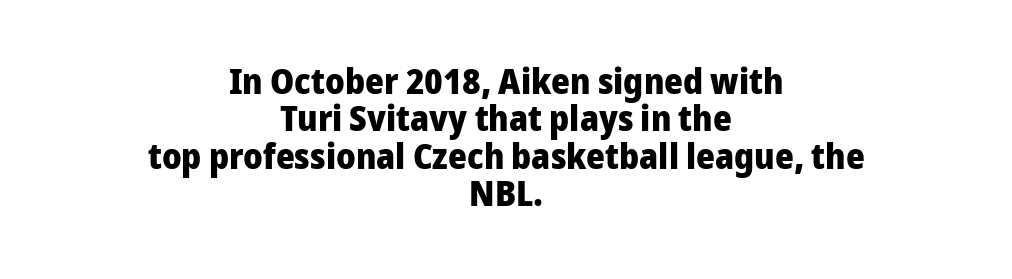
Q: Is the text bold? A: Yes.
Q: Is the text italic (slanted)? A: No, it is upright.
Q: Is the typeface a serif or a sans-serif typeface? A: Sans-serif.
Q: Is the text underlined? A: No.
Q: How is the paragraph aligned? A: Centered.
Q: Is the spacing between letters normal or unusually wide? A: Normal.
Q: Is the spacing between lines tight, normal or loose? A: Tight.
Q: Width (condensed, normal, or wide)? A: Normal.
Q: Stroke contrast? A: Low.
Q: x-height? A: Medium.
Q: Monospaced? A: No.
